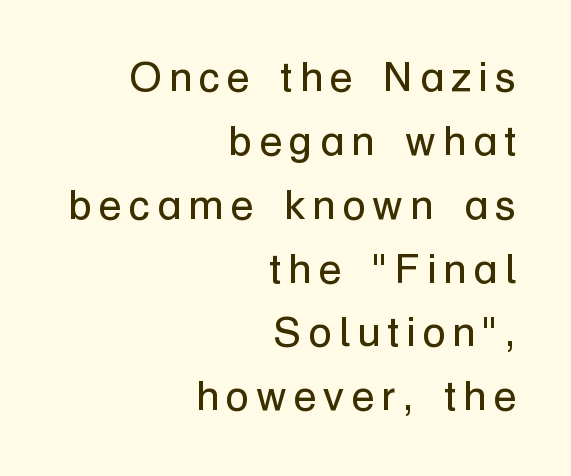
The image shows 42 px regular-weight sans-serif type, upright; set right-aligned, normal line spacing (1.52x), not underlined; low stroke contrast and a medium x-height.
